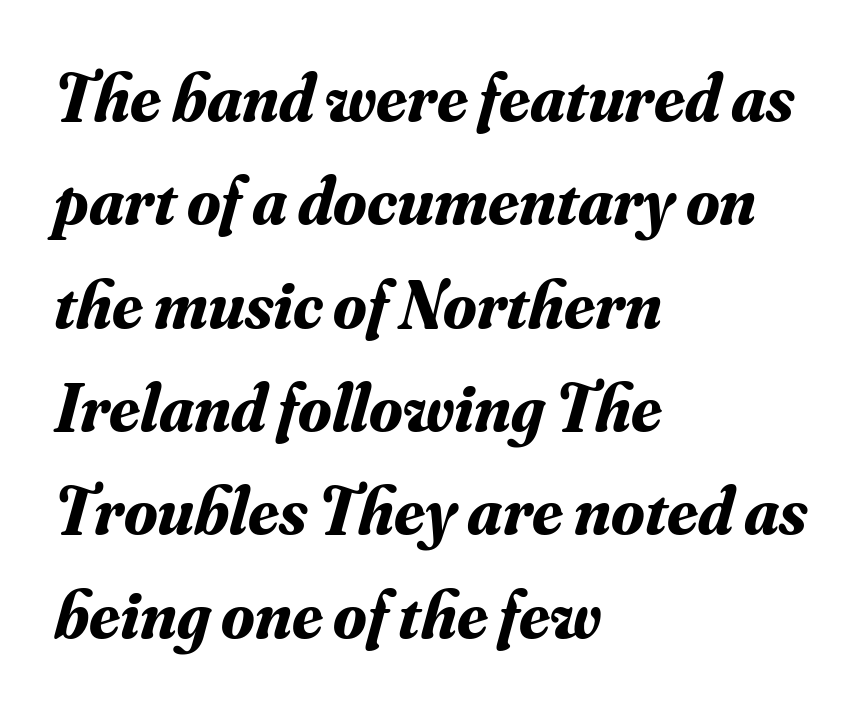
Q: Is the text bold? A: Yes.
Q: Is the text italic (slanted)? A: Yes, it leans right by about 16 degrees.
Q: Is the typeface a serif or a sans-serif typeface? A: Serif.
Q: Is the text underlined? A: No.
Q: How is the paragraph aligned? A: Left-aligned.
Q: Is the spacing between letters normal or unusually wide? A: Normal.
Q: Is the spacing between lines tight, normal or loose? A: Normal.
Q: Width (condensed, normal, or wide)? A: Normal.
Q: Stroke contrast? A: Medium.
Q: x-height? A: Small.
Q: Monospaced? A: No.
